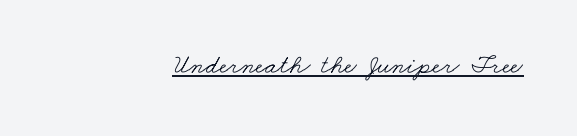
Q: Is the text bold? A: No.
Q: Is the text underlined? A: Yes.
Q: How is the paragraph aligned? A: Right-aligned.
Q: Is the spacing between letters normal or unusually wide? A: Normal.
